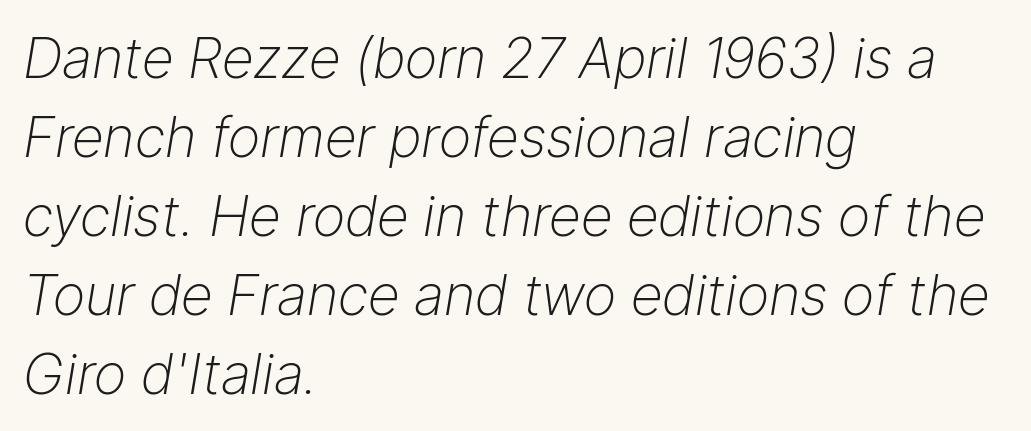
This block has exactly the height ordinary leading produces. The lettering tilts uniformly, giving the passage an italic look. Descender tails drop into unmarked territory. The ragged edge is on the right, which tells us the setting is flush left. Proportional: the letters do not fall into vertical columns. Vertical stems look standard width or narrower in stroke.
